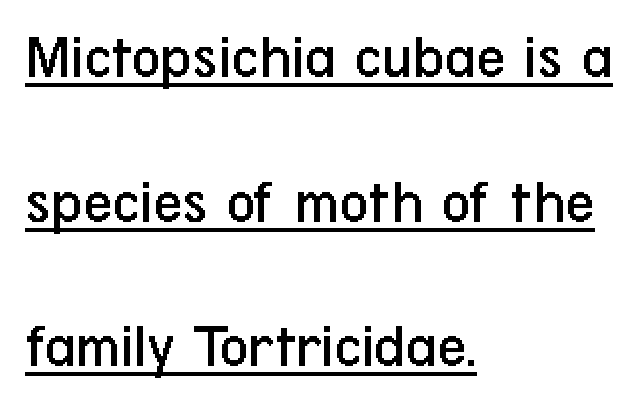
The image shows 64 px regular-weight, condensed sans-serif type, upright; set left-aligned, loose line spacing (2.26x), normal letter spacing, underlined; low stroke contrast and a medium x-height.
